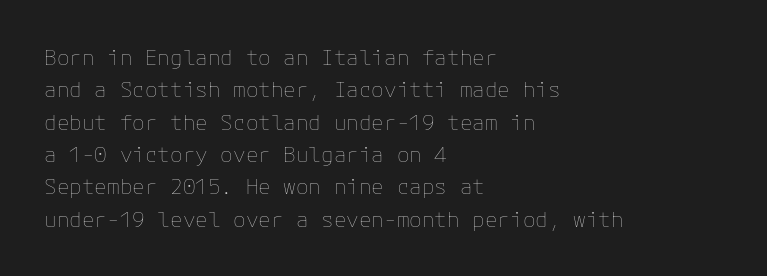
Words float on clear page, feet unadorned. Letters have the restrained weight of plain body copy at most. Horizontal alignment here is leftward, the default for most running prose. Whoever set this chose a conventional vertical rhythm. This sample uses an upright cut, with every glyph sitting square on the baseline.
